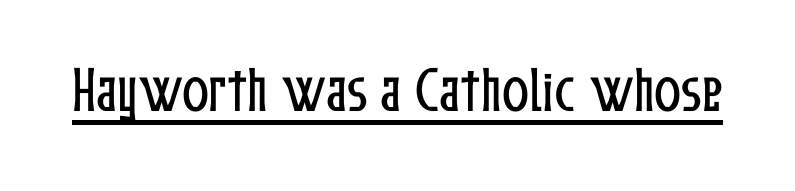
{"italic": "no", "width": "condensed", "stroke_contrast": "low", "x_height": "medium", "monospaced": "no", "underline": "yes", "letter_spacing": "normal", "letter_spacing_em": 0.0, "glyph_px": 50}
